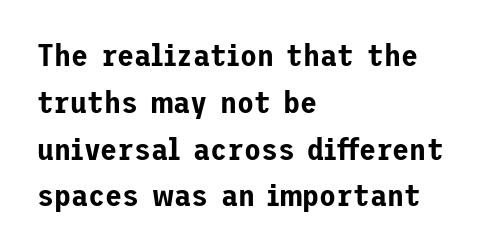
Q: Is the text italic (slanted)? A: No, it is upright.
Q: Is the typeface a serif or a sans-serif typeface? A: Sans-serif.
Q: Is the text underlined? A: No.
Q: How is the paragraph aligned? A: Left-aligned.
Q: Is the spacing between letters normal or unusually wide? A: Normal.
Q: Is the spacing between lines tight, normal or loose? A: Normal.
Q: Width (condensed, normal, or wide)? A: Normal.
Q: Stroke contrast? A: Low.
Q: x-height? A: Medium.
